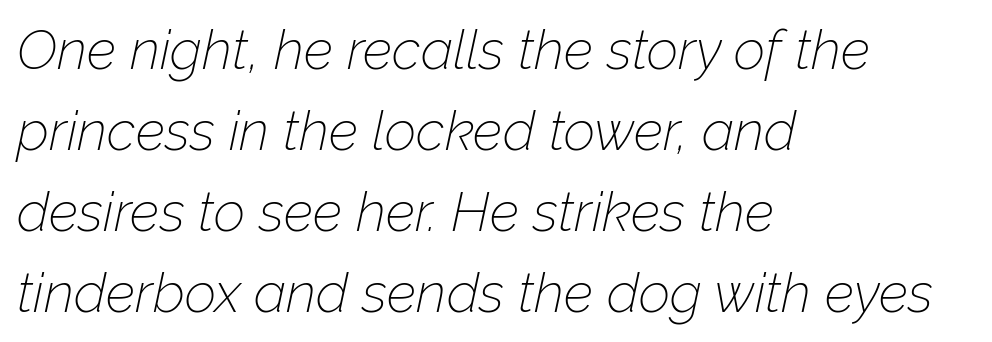
{"italic": "yes", "lean": "right", "slant_degrees": 12, "bold": "no", "weight": "thin", "width": "normal", "stroke_contrast": "low", "x_height": "medium", "monospaced": "no", "underline": "no", "align": "left", "line_spacing": "normal", "line_spacing_ratio": 1.47, "letter_spacing": "normal", "letter_spacing_em": 0.0, "glyph_px": 55}
